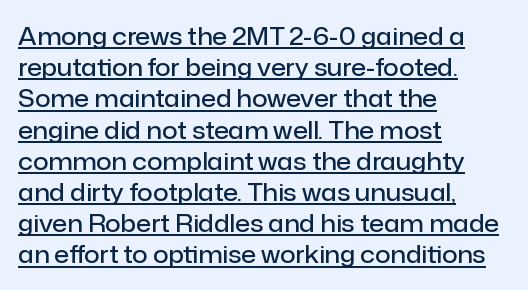
The font is running at a semibold setting, under full bold. One glance says typical: line gaps are just what's usual. How are the letters spaced? Ordinarily, with no added tracking. If you drew a ruler down the left edge, every line would touch it.
